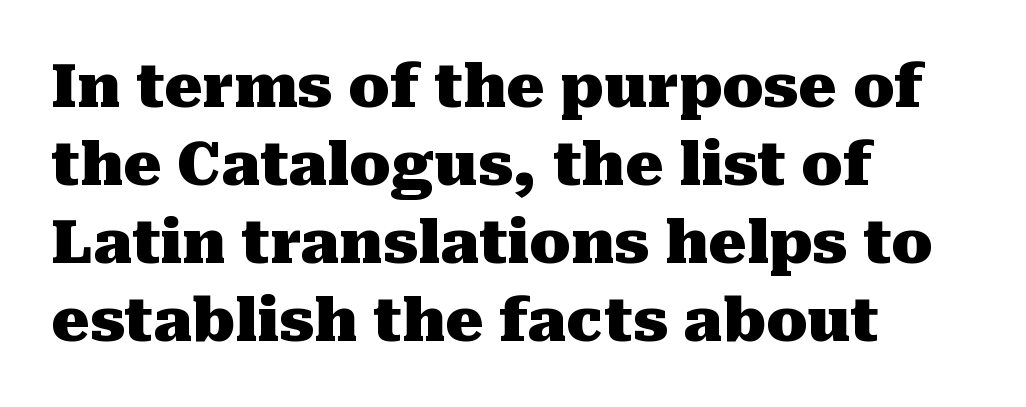
{"serif": "yes", "italic": "no", "bold": "yes", "weight": "heavy", "width": "normal", "stroke_contrast": "medium", "x_height": "medium", "monospaced": "no", "underline": "no", "align": "left", "line_spacing": "normal", "line_spacing_ratio": 1.3, "letter_spacing": "normal", "letter_spacing_em": 0.0, "glyph_px": 60}
